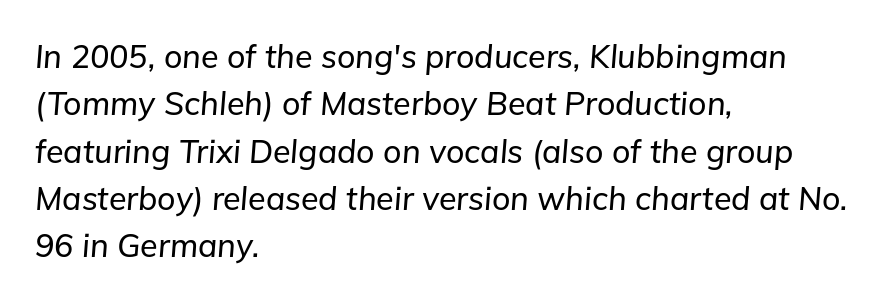
{"italic": "yes", "lean": "right", "slant_degrees": 5, "width": "normal", "stroke_contrast": "low", "x_height": "medium", "monospaced": "no", "underline": "no", "align": "left", "line_spacing": "normal", "line_spacing_ratio": 1.48, "letter_spacing": "normal", "letter_spacing_em": 0.0, "glyph_px": 32}
